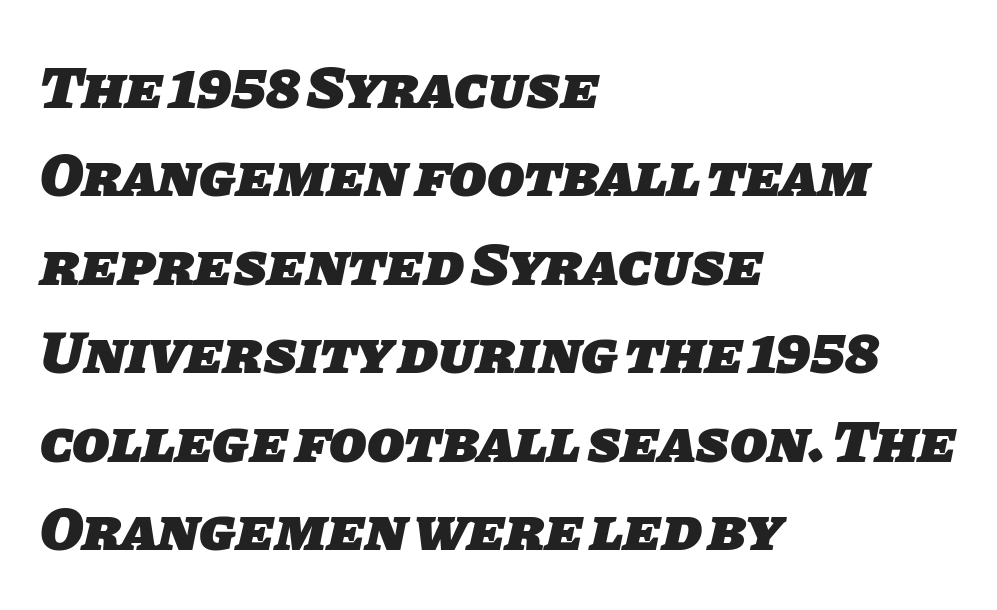
The image shows 61 px heavy type; set left-aligned, normal line spacing (1.45x), normal letter spacing, not underlined; low stroke contrast and a large x-height.
